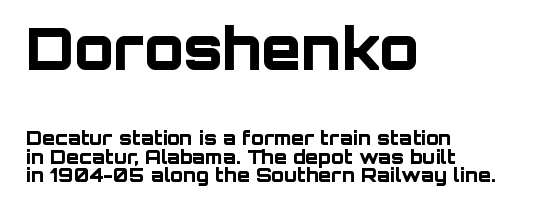
Q: Is the text bold? A: Yes.
Q: Is the text italic (slanted)? A: No, it is upright.
Q: Is the typeface a serif or a sans-serif typeface? A: Sans-serif.
Q: Is the text underlined? A: No.
Q: How is the paragraph aligned? A: Left-aligned.
Q: Is the spacing between letters normal or unusually wide? A: Normal.
Q: Is the spacing between lines tight, normal or loose? A: Tight.
Q: Which block of text is set in a larger size, the first (top) or the second (bottom)? A: The first (top) one.
Q: Width (condensed, normal, or wide)? A: Normal.
Q: Stroke contrast? A: Low.
Q: x-height? A: Large.
Q: Monospaced? A: No.
